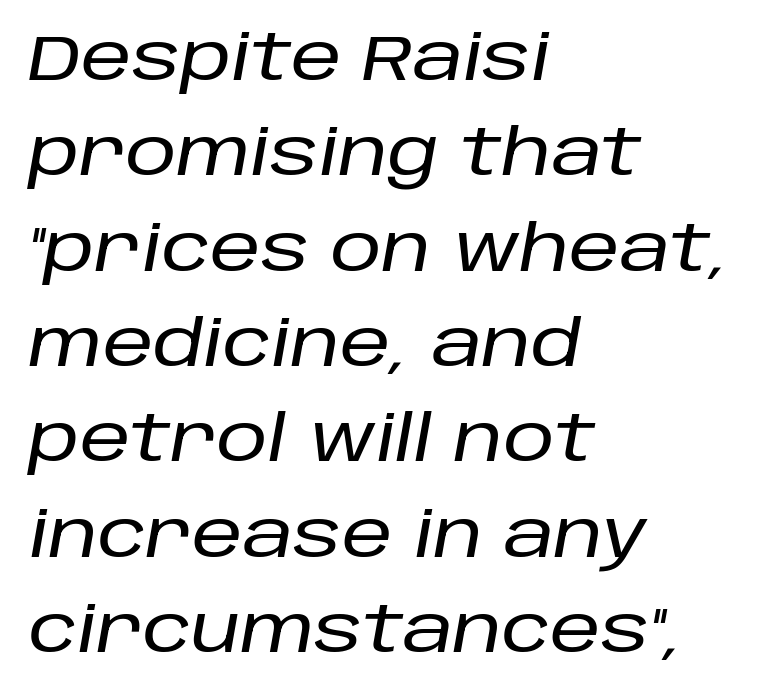
The setting favours the left margin, as ordinary paragraphs usually do. Standard letterfit; no display-style spreading of the glyphs. Every character sits at an angle, as italics do. One glance says typical: line gaps are just what's usual.
